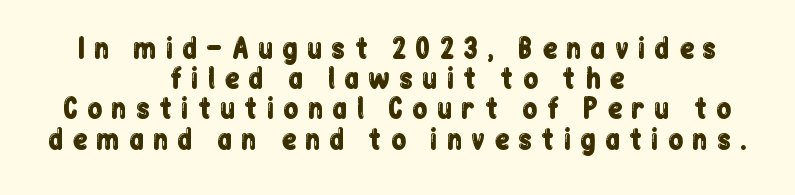
{"serif": "no", "italic": "no", "width": "condensed", "stroke_contrast": "low", "x_height": "medium", "monospaced": "no", "underline": "no", "align": "center", "line_spacing": "tight", "line_spacing_ratio": 1.08, "letter_spacing": "wide", "letter_spacing_em": 0.3, "glyph_px": 28}
